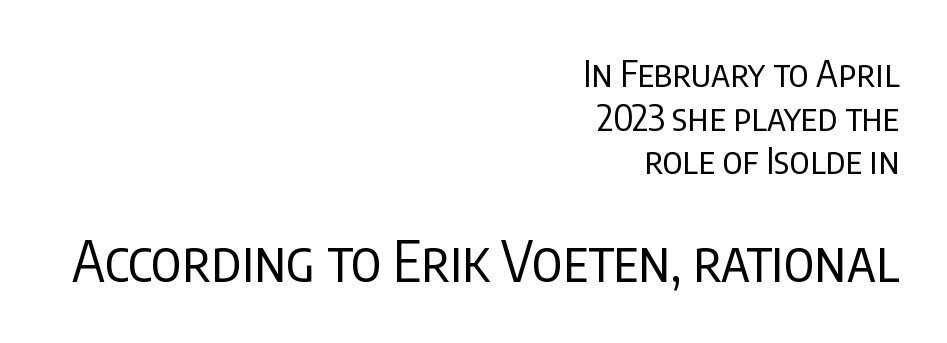
The image shows 56 px regular-weight, condensed sans-serif type, upright; set right-aligned, line spacing 1.18x, normal letter spacing, not underlined; the second (bottom) block is 1.51x larger; low stroke contrast and a large x-height.
